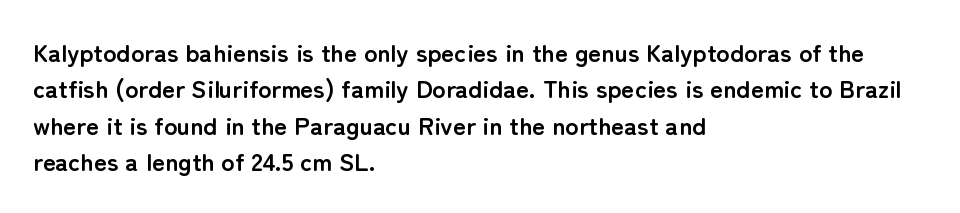
The image shows 25 px bold type, upright; set left-aligned, normal line spacing (1.46x), normal letter spacing, not underlined.
